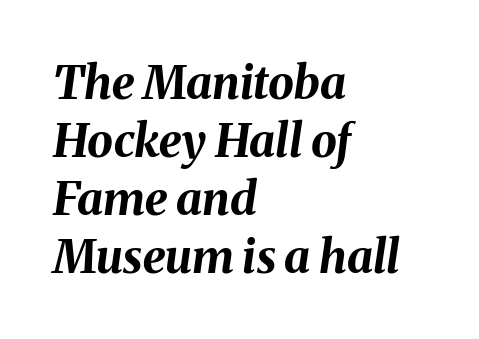
Here the designer chose a conventional face with non-uniform glyph widths. Nobody drew a line under any word here. Caption: bold face, heavy strokes. Leading matches the norm, producing a regular column. If you drew a ruler down the left edge, every line would touch it.
